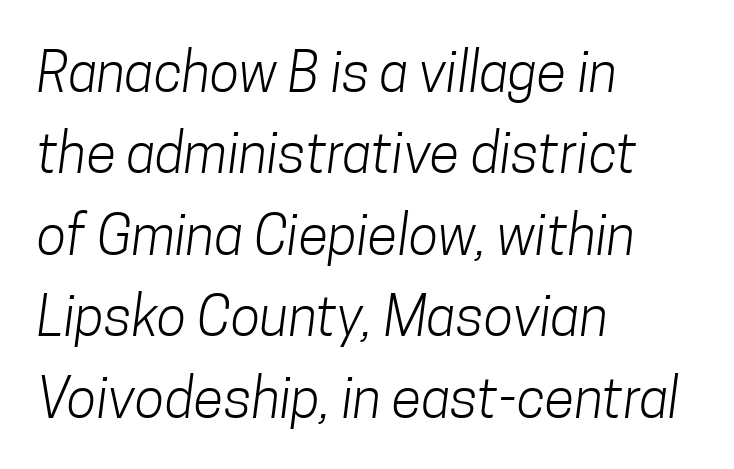
The baseline area is clear. Vertically, the passage feels balanced, rows spaced as you'd expect. This is not heavy type; no bold has been used. Here the glyphs are tracked normally, forming tight word shapes. What kind of face is this? One without serifs — a sans.
